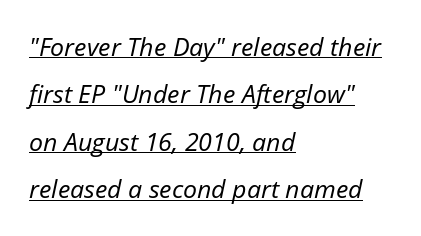
No heavy texture on the line: the type isn't bold. The lettering tilts uniformly, giving the passage an italic look. Every row of glyphs begins at an identical x-position on the left. Check the space under the baseline: a stroke is drawn there. Loosely led — the rows are spread out. No extra tracking has been applied to these lines.
